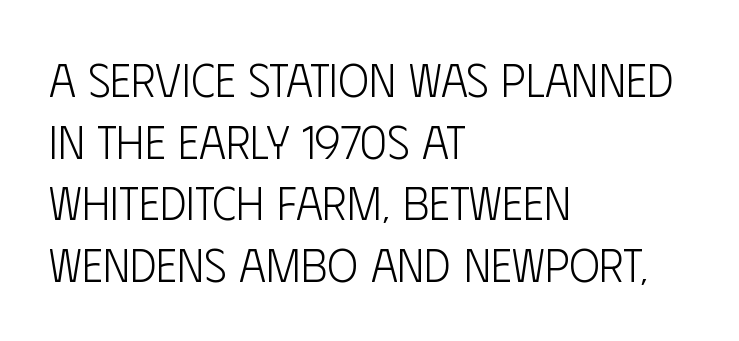
The image shows 46 px light, condensed sans-serif type, upright; set left-aligned, normal line spacing (1.34x), normal letter spacing, not underlined; low stroke contrast and a large x-height.
